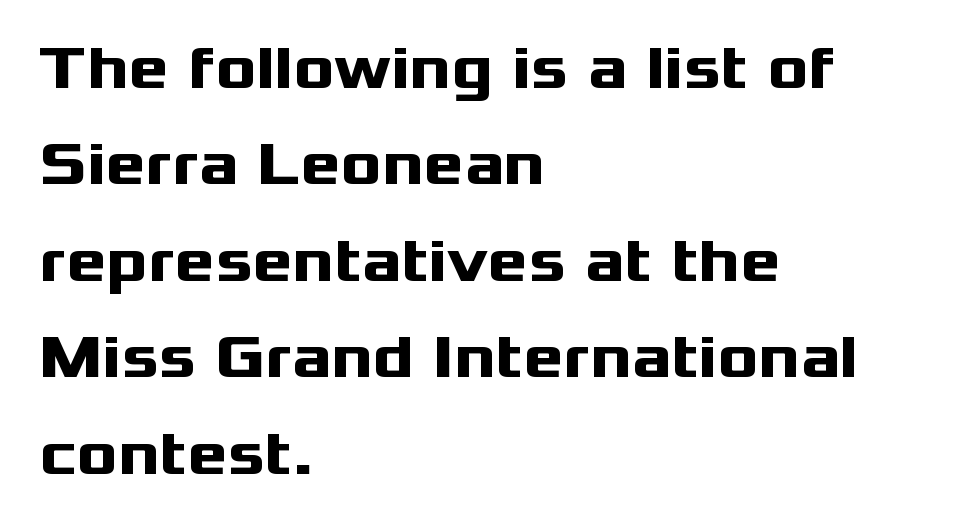
Q: Is the text bold? A: Yes.
Q: Is the text italic (slanted)? A: No, it is upright.
Q: Is the typeface a serif or a sans-serif typeface? A: Sans-serif.
Q: Is the text underlined? A: No.
Q: How is the paragraph aligned? A: Left-aligned.
Q: Is the spacing between letters normal or unusually wide? A: Normal.
Q: Is the spacing between lines tight, normal or loose? A: Normal.
Q: Width (condensed, normal, or wide)? A: Wide.
Q: Stroke contrast? A: Medium.
Q: x-height? A: Medium.
Q: Monospaced? A: No.
